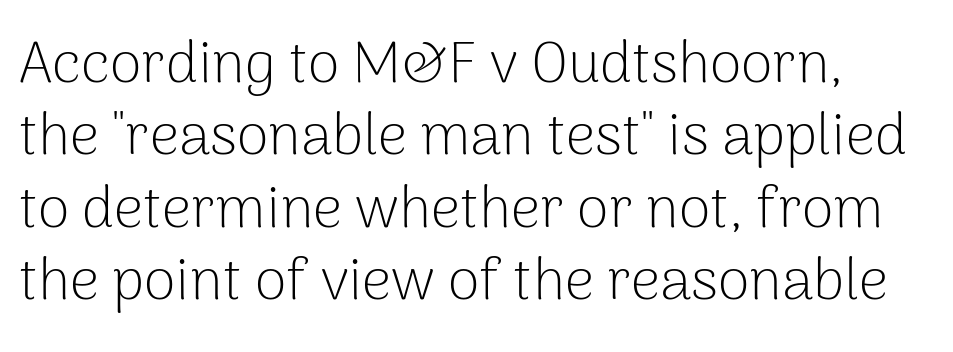
Q: Is the text bold? A: No.
Q: Is the text italic (slanted)? A: No, it is upright.
Q: Is the typeface a serif or a sans-serif typeface? A: Sans-serif.
Q: Is the text underlined? A: No.
Q: Is the spacing between letters normal or unusually wide? A: Normal.
Q: Is the spacing between lines tight, normal or loose? A: Normal.
Q: Width (condensed, normal, or wide)? A: Normal.
Q: Stroke contrast? A: Low.
Q: x-height? A: Medium.
Q: Monospaced? A: No.
